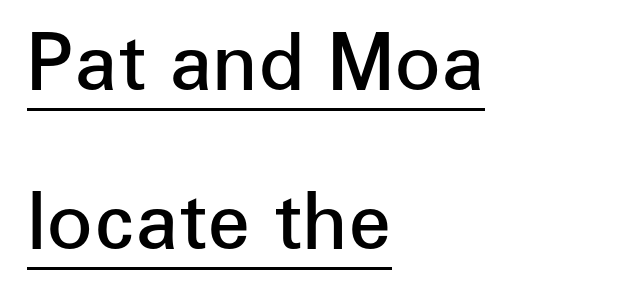
The letters stand straight up with perfectly vertical stems. How are the letters spaced? Ordinarily, with no added tracking. Students, observe: this is what heavily led, spacious text looks like. The glyphs have the mass of a demibold cut, below bold. You can see a thin bar hugging the bottom of the glyphs.
